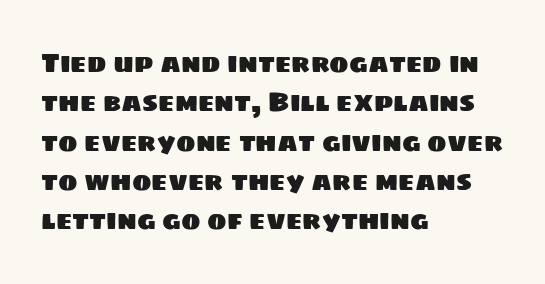
Q: Is the text underlined? A: No.
Q: How is the paragraph aligned? A: Left-aligned.
Q: Is the spacing between letters normal or unusually wide? A: Normal.
Q: Is the spacing between lines tight, normal or loose? A: Normal.
